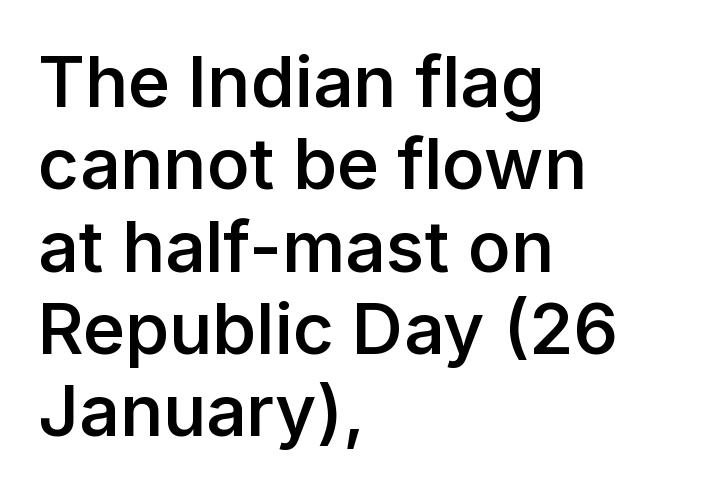
{"serif": "no", "italic": "no", "bold": "semi", "weight": "semibold", "width": "normal", "stroke_contrast": "low", "x_height": "medium", "monospaced": "no", "underline": "no", "align": "left", "line_spacing_ratio": 1.16, "letter_spacing": "normal", "letter_spacing_em": 0.0, "glyph_px": 71}
